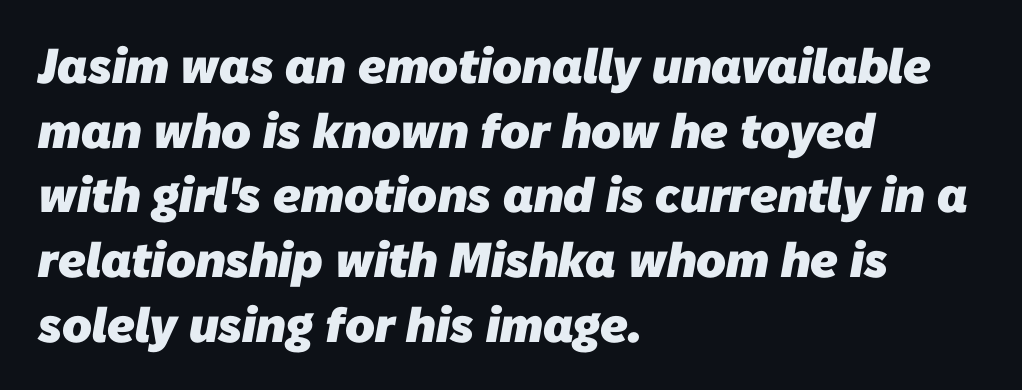
{"serif": "no", "bold": "yes", "weight": "heavy", "width": "normal", "stroke_contrast": "low", "x_height": "medium", "monospaced": "no", "underline": "no", "align": "left", "line_spacing": "normal", "line_spacing_ratio": 1.32, "letter_spacing": "normal", "letter_spacing_em": 0.0, "glyph_px": 49}
